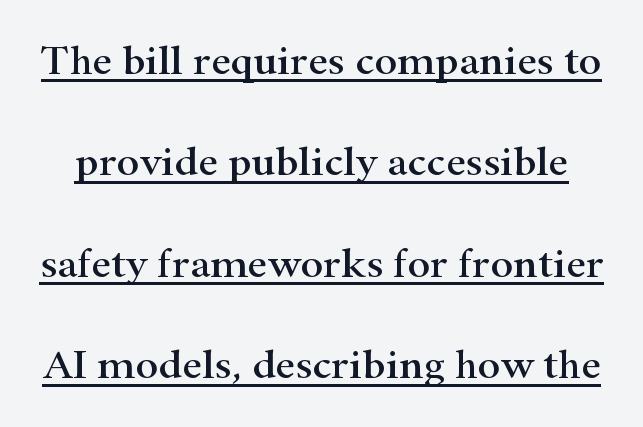
You could not count columns in this text — the font is proportionally spaced. Successive baselines arrive slowly, with a big drop between each. You could call the tracking neutral — neither tight nor loose. Posture: upright roman. The letters carry serifs — small finishing strokes at the ends of their stems. The sample's only ornament is a line tracing under the words.
